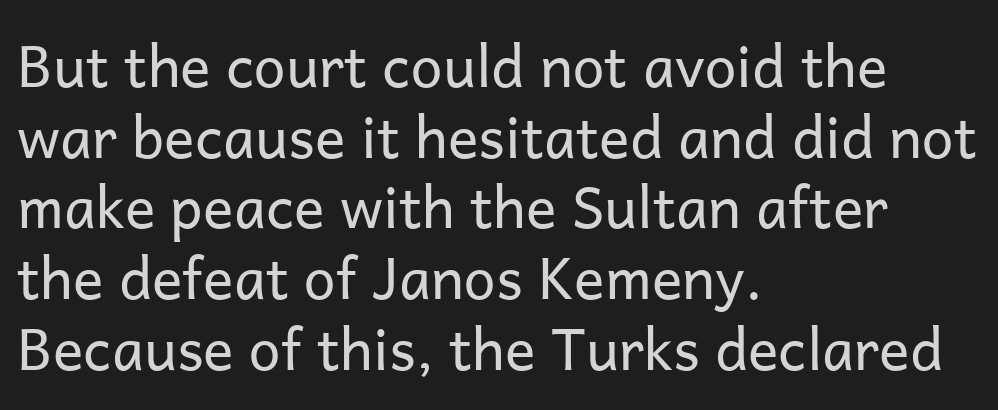
The image shows 57 px regular-weight sans-serif type, upright; set left-aligned, line spacing 1.24x, normal letter spacing, not underlined; low stroke contrast and a medium x-height.
